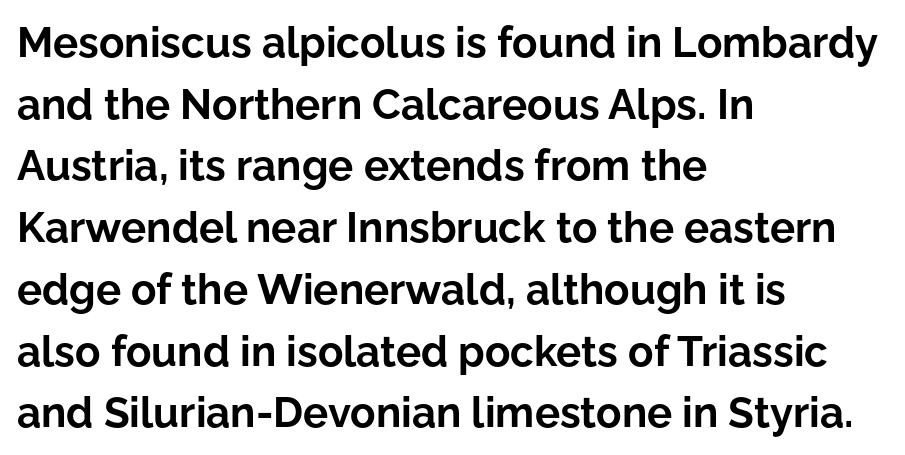
Q: Is the text bold? A: Yes.
Q: Is the text italic (slanted)? A: No, it is upright.
Q: Is the typeface a serif or a sans-serif typeface? A: Sans-serif.
Q: Is the text underlined? A: No.
Q: How is the paragraph aligned? A: Left-aligned.
Q: Is the spacing between letters normal or unusually wide? A: Normal.
Q: Is the spacing between lines tight, normal or loose? A: Normal.
Q: Width (condensed, normal, or wide)? A: Normal.
Q: Stroke contrast? A: Low.
Q: x-height? A: Medium.
Q: Monospaced? A: No.
